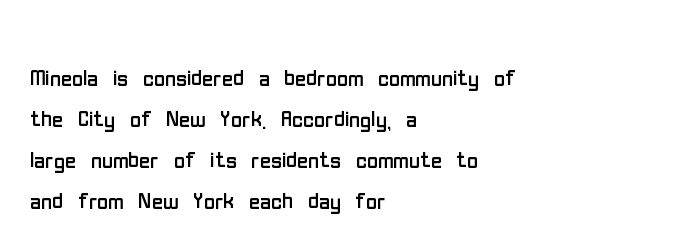
The image shows 30 px regular-weight, condensed sans-serif type, upright; set left-aligned, normal line spacing (1.37x), normal letter spacing, not underlined; low stroke contrast and a medium x-height.
